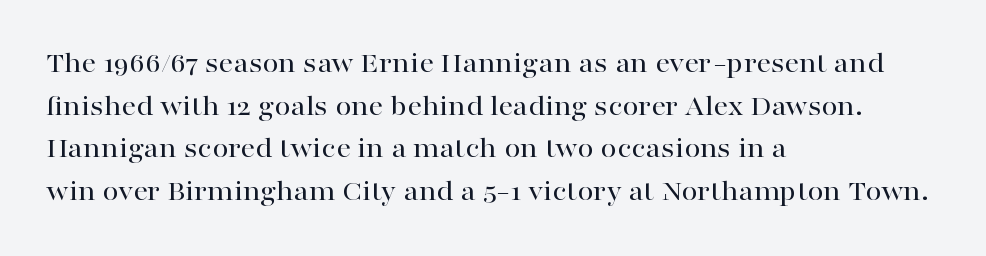
Q: Is the text italic (slanted)? A: No, it is upright.
Q: Is the typeface a serif or a sans-serif typeface? A: Serif.
Q: Is the text underlined? A: No.
Q: How is the paragraph aligned? A: Left-aligned.
Q: Is the spacing between letters normal or unusually wide? A: Normal.
Q: Is the spacing between lines tight, normal or loose? A: Normal.
Q: Width (condensed, normal, or wide)? A: Wide.
Q: Stroke contrast? A: High.
Q: x-height? A: Medium.
Q: Monospaced? A: No.
